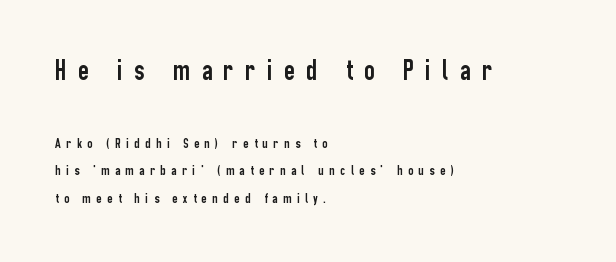
Note: no serifs on the glyphs. The passage shown is not underscored anywhere. Caption: upper text group enlarged, lower text group reduced. The specimen reads as upright at a glance. The passage shown is typed in a proportional face where columns would drift.
